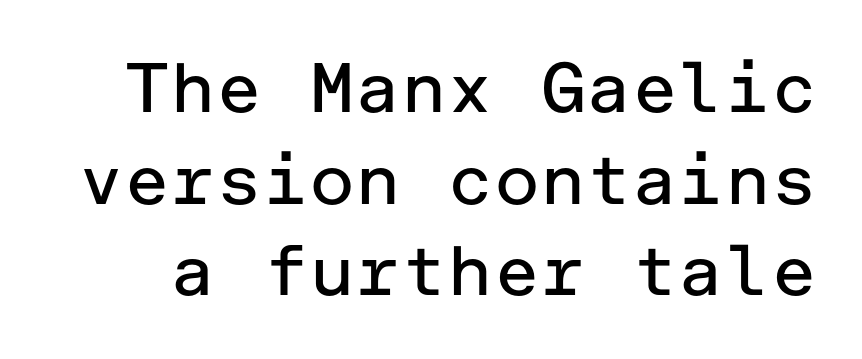
The rendering keeps characters at their native spacing. This is not heavy type; no bold has been used. The baseline area is clear. Is there any slant? The stems are plumb. Compared with typical paragraphs, the rows here are spaced about the same. Nope, no serifs anywhere on these letters.
